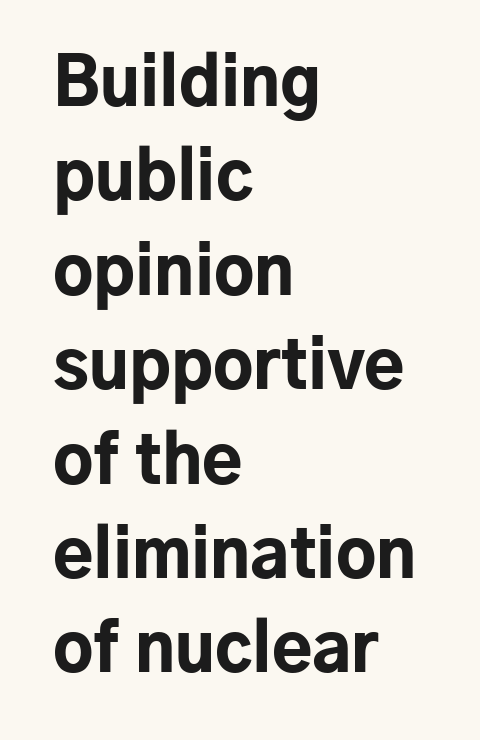
The image shows 66 px bold sans-serif type, upright; set left-aligned, normal line spacing (1.43x), normal letter spacing, not underlined; low stroke contrast and a medium x-height.
